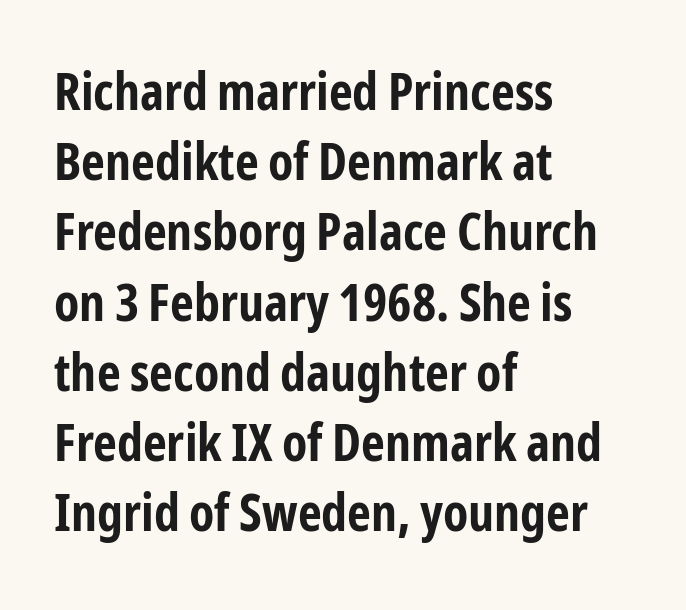
Q: Is the text bold? A: Yes.
Q: Is the text italic (slanted)? A: No, it is upright.
Q: Is the typeface a serif or a sans-serif typeface? A: Sans-serif.
Q: Is the text underlined? A: No.
Q: How is the paragraph aligned? A: Left-aligned.
Q: Is the spacing between letters normal or unusually wide? A: Normal.
Q: Is the spacing between lines tight, normal or loose? A: Normal.
Q: Width (condensed, normal, or wide)? A: Condensed.
Q: Stroke contrast? A: Low.
Q: x-height? A: Medium.
Q: Monospaced? A: No.
